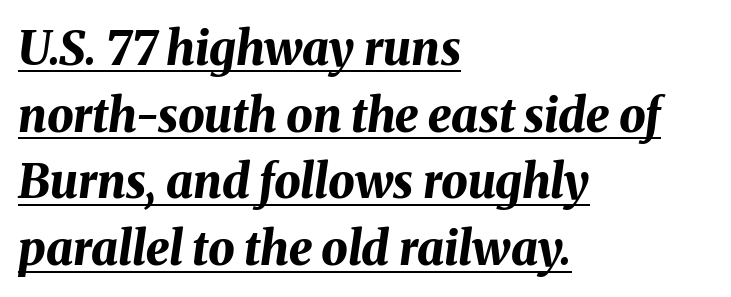
{"italic": "yes", "lean": "right", "slant_degrees": 8, "bold": "yes", "weight": "bold", "width": "normal", "stroke_contrast": "medium", "x_height": "medium", "monospaced": "no", "underline": "yes", "align": "left", "line_spacing": "normal", "line_spacing_ratio": 1.42, "letter_spacing": "normal", "letter_spacing_em": 0.0, "glyph_px": 47}
